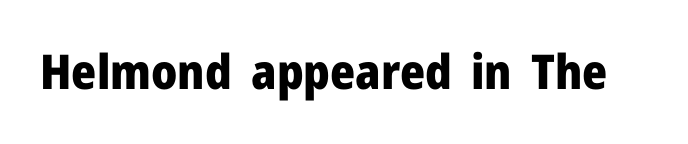
The image shows 48 px heavy sans-serif type, upright; set normal letter spacing, not underlined; low stroke contrast and a medium x-height.
